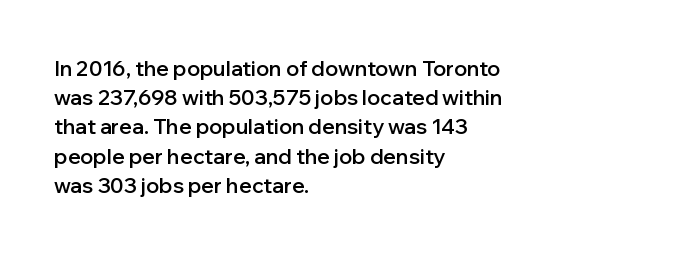
The face used here is a semibold: visibly heavier than regular, lighter than bold. Italic? Not at all — the glyphs are vertical. Default kerning and tracking; the words read as compact shapes. The paragraph shown leans on its left margin. Clear beneath every line of the passage.
